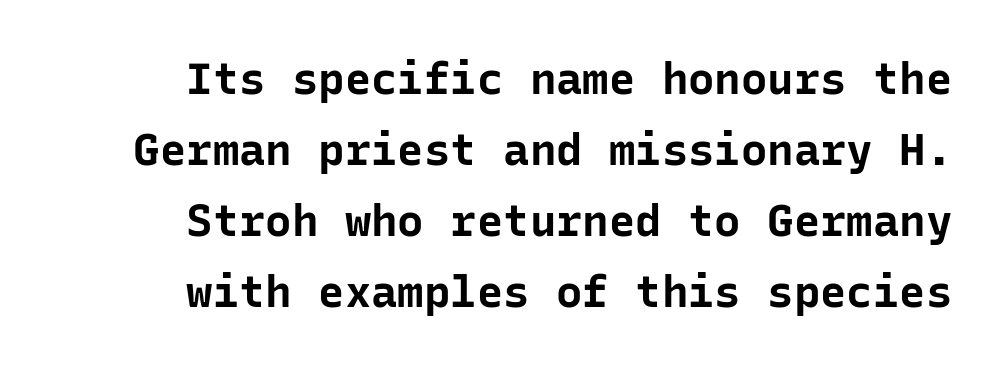
The image shows 44 px bold sans-serif type, upright, monospaced; set normal line spacing (1.61x), normal letter spacing, not underlined; low stroke contrast and a medium x-height.
